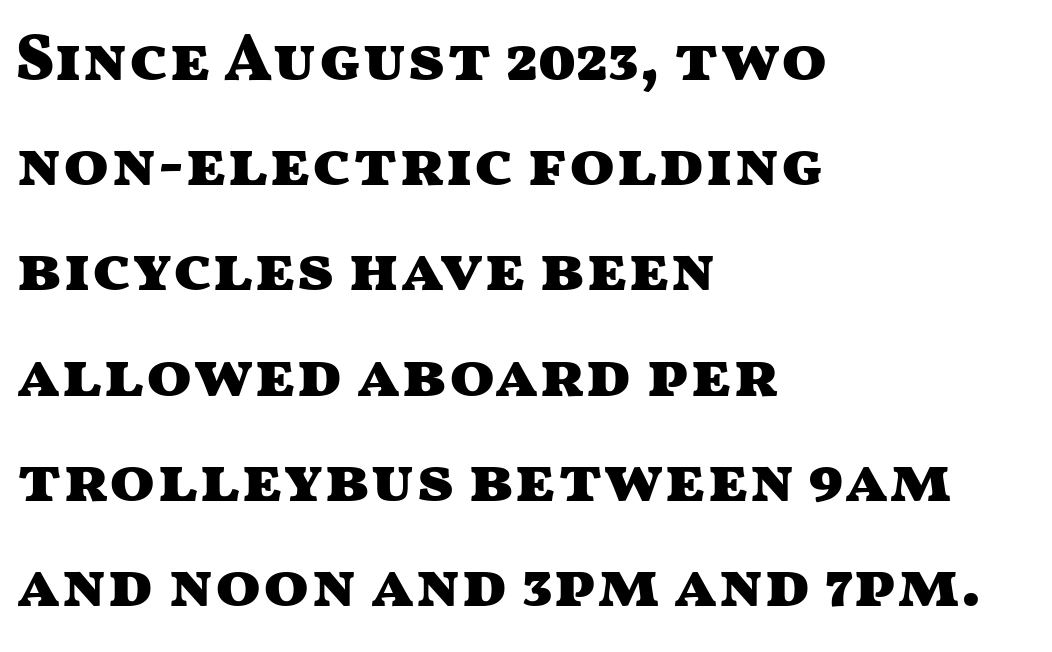
Q: Is the text bold? A: Yes.
Q: Is the text italic (slanted)? A: No, it is upright.
Q: Is the typeface a serif or a sans-serif typeface? A: Sans-serif.
Q: Is the text underlined? A: No.
Q: How is the paragraph aligned? A: Left-aligned.
Q: Is the spacing between letters normal or unusually wide? A: Normal.
Q: Is the spacing between lines tight, normal or loose? A: Normal.
Q: Width (condensed, normal, or wide)? A: Wide.
Q: Stroke contrast? A: Medium.
Q: x-height? A: Medium.
Q: Monospaced? A: No.
